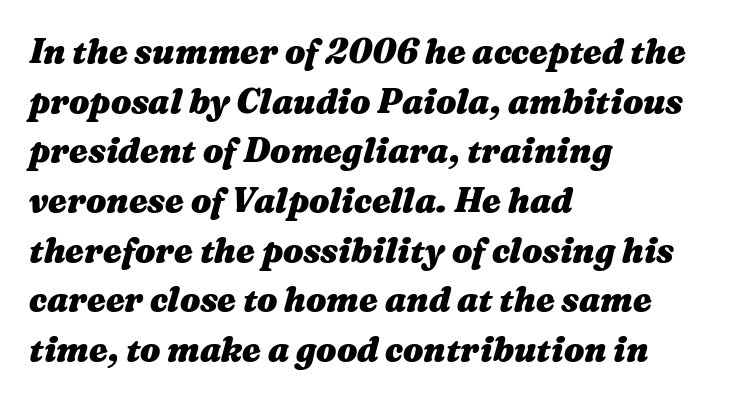
Q: Is the text bold? A: Yes.
Q: Is the text italic (slanted)? A: Yes, it leans right by about 16 degrees.
Q: Is the text underlined? A: No.
Q: How is the paragraph aligned? A: Left-aligned.
Q: Is the spacing between letters normal or unusually wide? A: Normal.
Q: Is the spacing between lines tight, normal or loose? A: Normal.
Q: Width (condensed, normal, or wide)? A: Wide.
Q: Stroke contrast? A: Medium.
Q: x-height? A: Medium.
Q: Monospaced? A: No.
